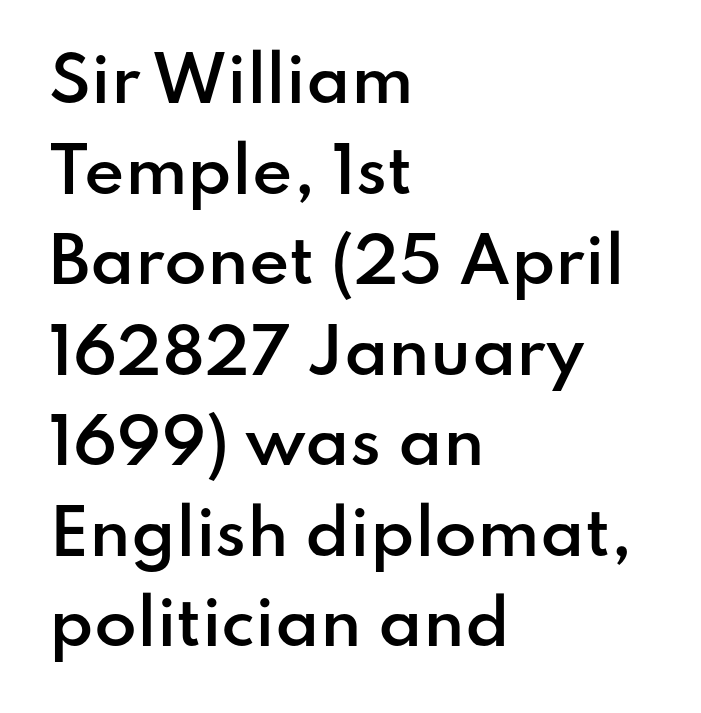
The image shows 62 px semibold sans-serif type, upright; set left-aligned, normal line spacing (1.46x), normal letter spacing, not underlined; low stroke contrast and a small x-height.
